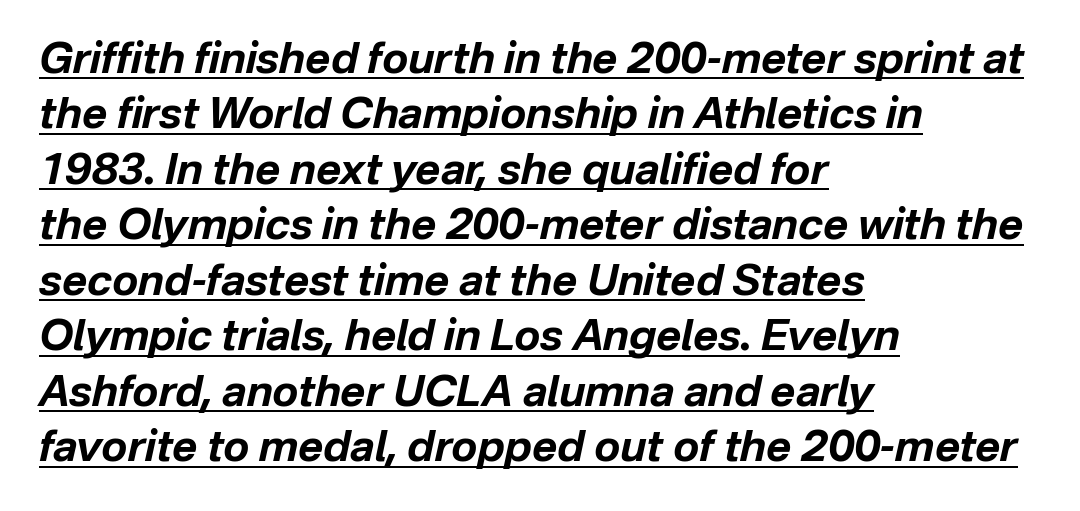
Q: Is the text bold? A: Yes.
Q: Is the text italic (slanted)? A: Yes, it leans right by about 12 degrees.
Q: Is the text underlined? A: Yes.
Q: How is the paragraph aligned? A: Left-aligned.
Q: Is the spacing between letters normal or unusually wide? A: Normal.
Q: Is the spacing between lines tight, normal or loose? A: Normal.
Q: Width (condensed, normal, or wide)? A: Normal.
Q: Stroke contrast? A: Low.
Q: x-height? A: Medium.
Q: Monospaced? A: No.
